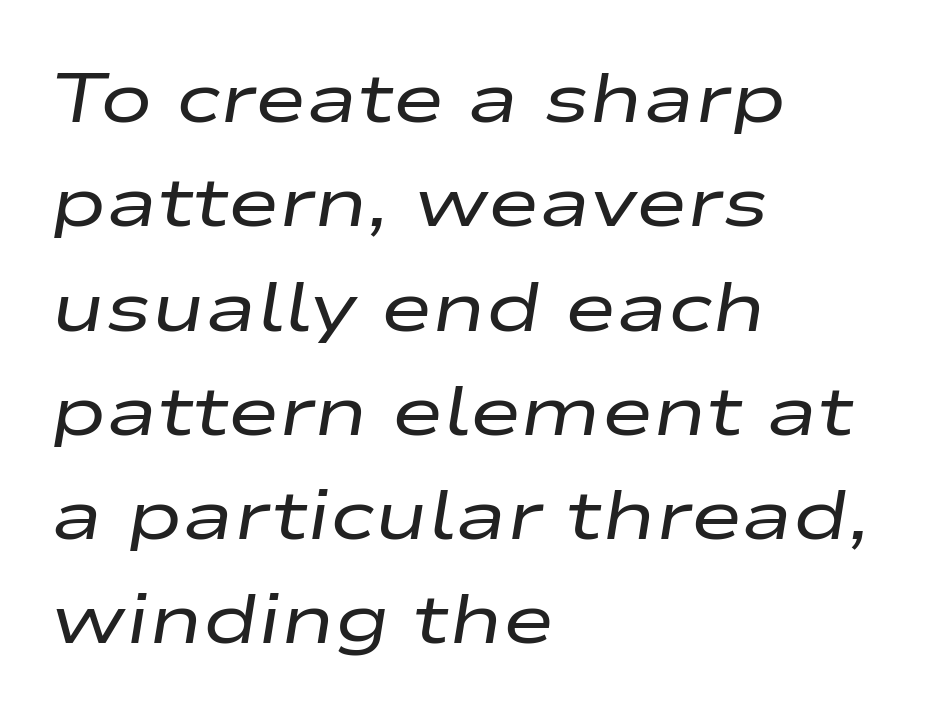
This is oblique type, the kind used for emphasis or titles. A normal amount of white space separates one row of letters from the next. Glyph-to-glyph distance matches everyday printed text. Clear beneath every line of the passage. Compared with a typical body face, this is equally light or lighter still. Think of a printed novel: that variable character pitch is what you see here.
